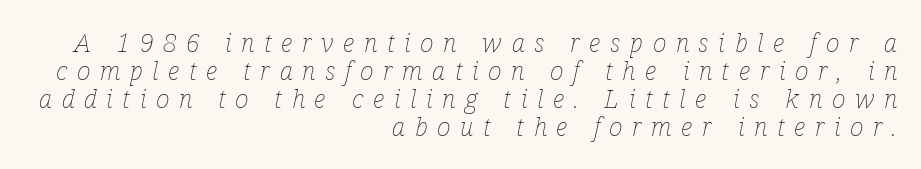
Q: Is the text bold? A: No.
Q: Is the text italic (slanted)? A: Yes, it leans right by about 12 degrees.
Q: Is the text underlined? A: No.
Q: How is the paragraph aligned? A: Right-aligned.
Q: Is the spacing between letters normal or unusually wide? A: Unusually wide.
Q: Is the spacing between lines tight, normal or loose? A: Tight.
